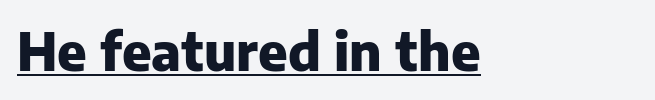
Line starts are locked; line ends wander. Default kerning and tracking; the words read as compact shapes. You could not count columns in this text — the font is proportionally spaced. Check where the strokes stop: nothing finishes them off — pure sans.
